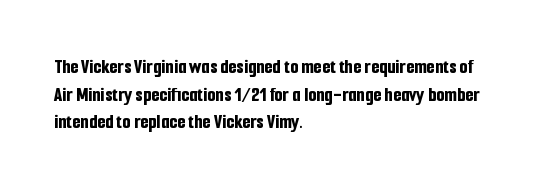
The image shows 21 px bold type, upright; set left-aligned, normal line spacing (1.32x), normal letter spacing, not underlined.
